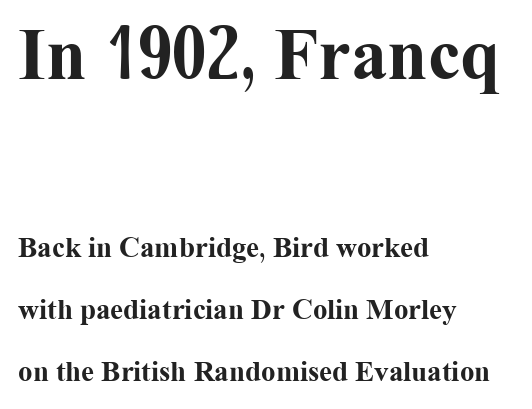
Q: Is the text bold? A: Yes.
Q: Is the text italic (slanted)? A: No, it is upright.
Q: Is the typeface a serif or a sans-serif typeface? A: Serif.
Q: Is the text underlined? A: No.
Q: How is the paragraph aligned? A: Left-aligned.
Q: Is the spacing between letters normal or unusually wide? A: Normal.
Q: Is the spacing between lines tight, normal or loose? A: Loose.
Q: Which block of text is set in a larger size, the first (top) or the second (bottom)? A: The first (top) one.
Q: Width (condensed, normal, or wide)? A: Normal.
Q: Stroke contrast? A: Medium.
Q: x-height? A: Medium.
Q: Monospaced? A: No.
